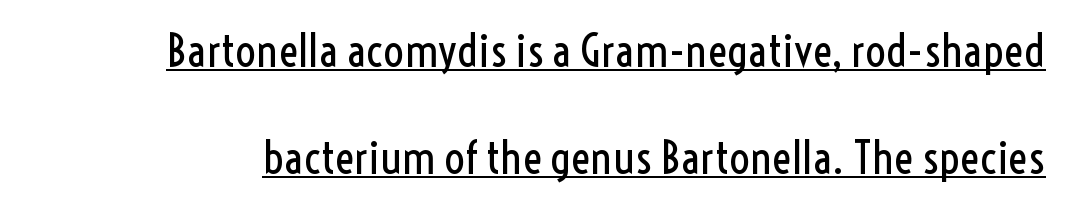
Somebody hit Ctrl+U on this one — the words are underlined. Vertical stems look standard width or narrower in stroke. Standard letterfit; no display-style spreading of the glyphs. A typesetter would call this leading open, well beyond the default.
